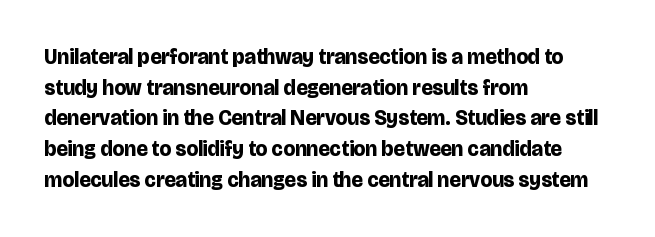
The image shows 21 px bold type, upright; set left-aligned, normal line spacing (1.46x), normal letter spacing, not underlined.
